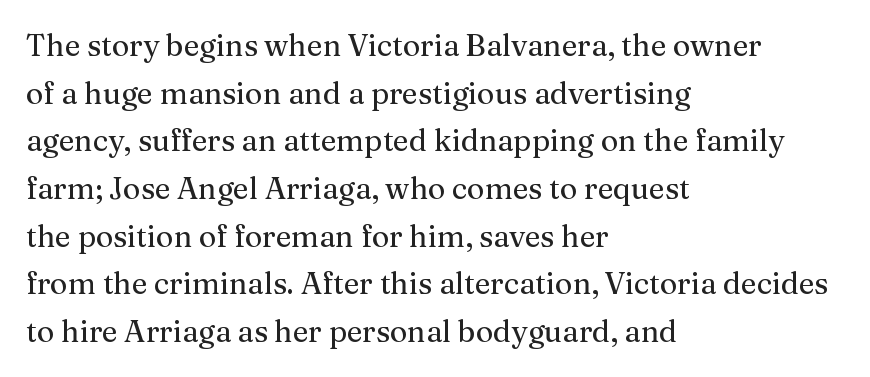
Q: Is the text italic (slanted)? A: No, it is upright.
Q: Is the typeface a serif or a sans-serif typeface? A: Serif.
Q: Is the text underlined? A: No.
Q: How is the paragraph aligned? A: Left-aligned.
Q: Is the spacing between letters normal or unusually wide? A: Normal.
Q: Is the spacing between lines tight, normal or loose? A: Normal.
Q: Width (condensed, normal, or wide)? A: Normal.
Q: Stroke contrast? A: Medium.
Q: x-height? A: Medium.
Q: Monospaced? A: No.
